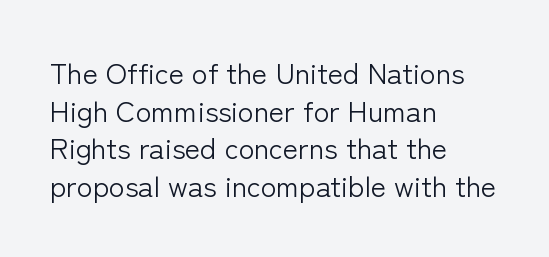
The image shows 29 px light sans-serif type, upright; set left-aligned, normal line spacing (1.3x), normal letter spacing, not underlined; low stroke contrast and a medium x-height.
